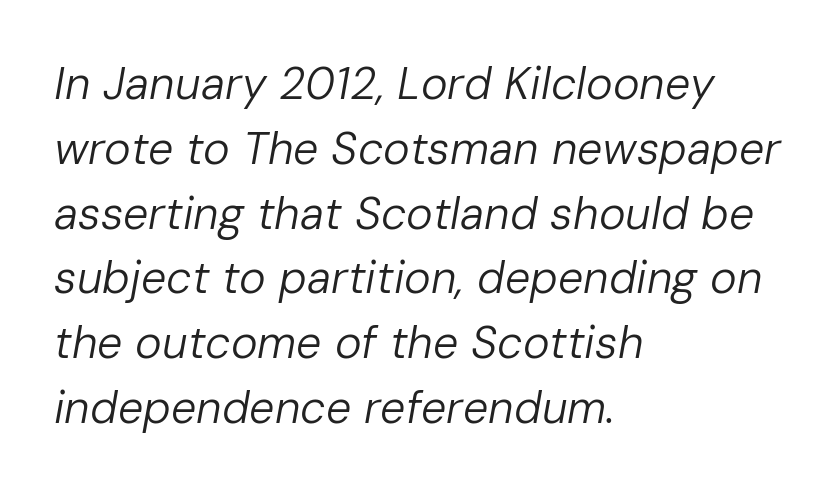
{"italic": "yes", "lean": "right", "slant_degrees": 10, "bold": "no", "weight": "regular", "width": "normal", "stroke_contrast": "low", "x_height": "medium", "monospaced": "no", "underline": "no", "align": "left", "line_spacing": "normal", "line_spacing_ratio": 1.44, "letter_spacing": "normal", "letter_spacing_em": 0.0, "glyph_px": 45}
